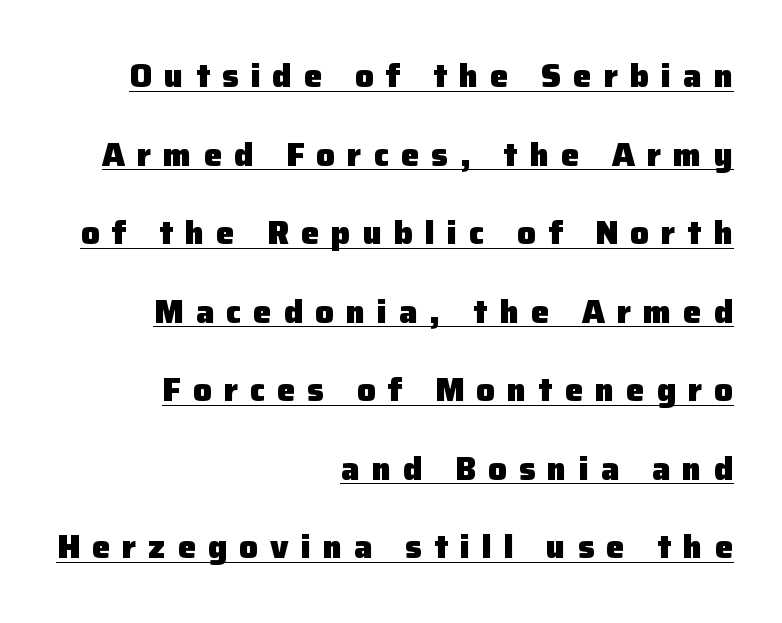
Summary of vertical rhythm: relaxed, with wide interline spacing. These lines are composed in type without serifs. Emphasis by weight is at full strength: bold. Quick note: underline on.
